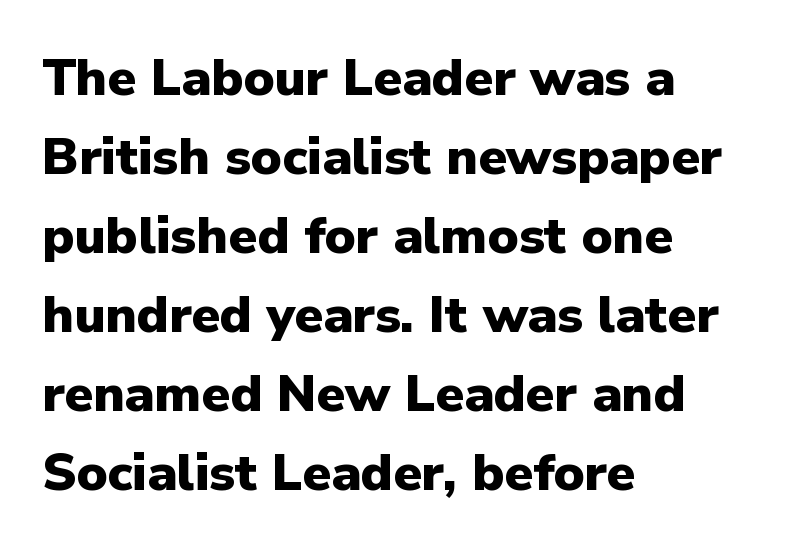
{"serif": "no", "italic": "no", "bold": "yes", "weight": "heavy", "width": "normal", "stroke_contrast": "low", "x_height": "medium", "monospaced": "no", "underline": "no", "align": "left", "line_spacing": "normal", "line_spacing_ratio": 1.52, "letter_spacing": "normal", "letter_spacing_em": 0.0, "glyph_px": 52}
